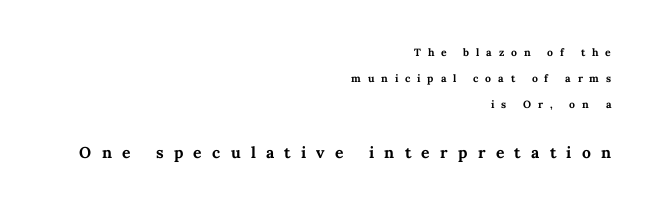
You can tell it's not italic because the verticals are truly vertical. How are the letters spaced? Widely, with obvious added tracking. Type without underlining. Note: smaller setting up top, larger setting below. On the weight axis this lands at bold, roughly 700. The typesetter chose a ragged-left arrangement here.
